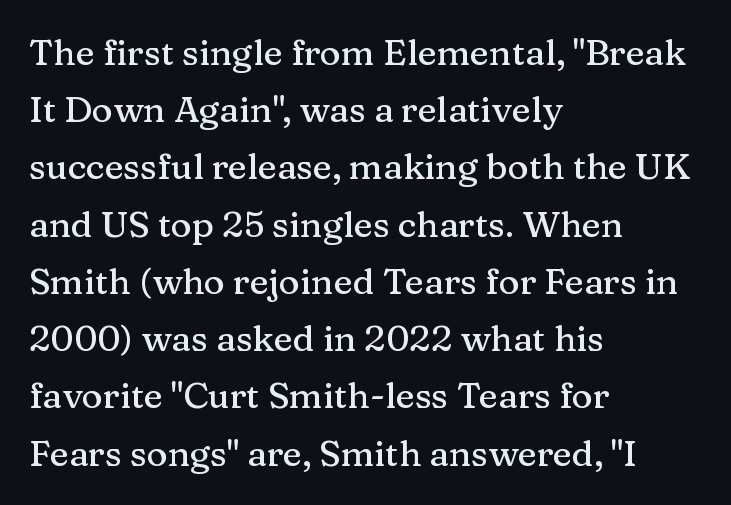
The image shows 36 px serif type, upright; set left-aligned, normal line spacing (1.59x), normal letter spacing, not underlined; medium stroke contrast and a medium x-height.
